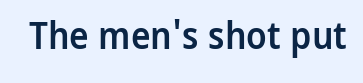
Q: Is the text bold? A: Semi-bold.
Q: Is the text italic (slanted)? A: No, it is upright.
Q: Is the typeface a serif or a sans-serif typeface? A: Sans-serif.
Q: Is the text underlined? A: No.
Q: Is the spacing between letters normal or unusually wide? A: Normal.
Q: Width (condensed, normal, or wide)? A: Normal.
Q: Stroke contrast? A: Low.
Q: x-height? A: Medium.
Q: Monospaced? A: No.
